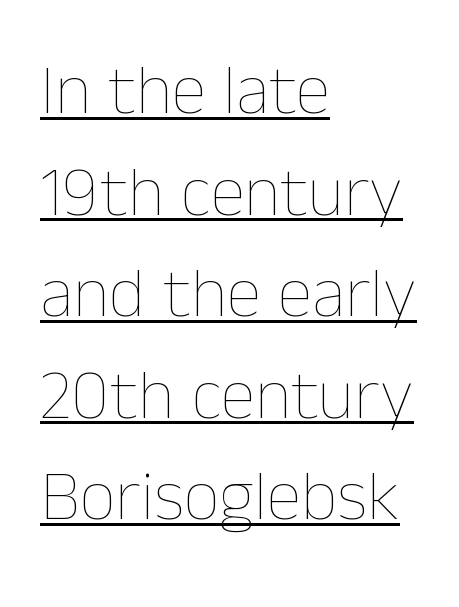
The image shows 71 px thin type, upright; set left-aligned, normal line spacing (1.43x), normal letter spacing, underlined; low stroke contrast and a medium x-height.
